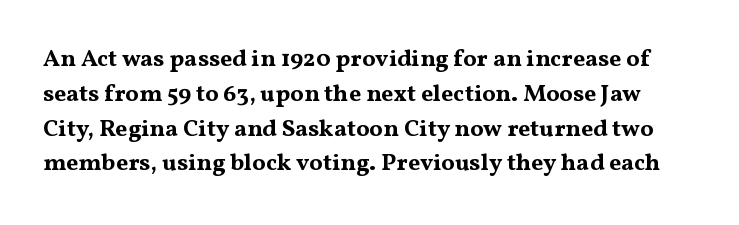
The image shows 24 px bold type, upright; set normal line spacing (1.45x), normal letter spacing, not underlined.
